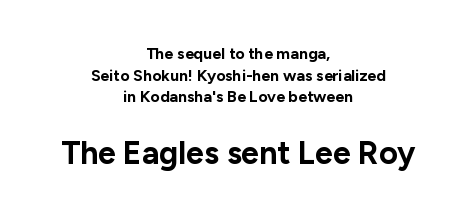
Q: Is the text bold? A: Yes.
Q: Is the text italic (slanted)? A: No, it is upright.
Q: Is the typeface a serif or a sans-serif typeface? A: Sans-serif.
Q: Is the text underlined? A: No.
Q: How is the paragraph aligned? A: Centered.
Q: Is the spacing between letters normal or unusually wide? A: Normal.
Q: Is the spacing between lines tight, normal or loose? A: Normal.
Q: Which block of text is set in a larger size, the first (top) or the second (bottom)? A: The second (bottom) one.
Q: Width (condensed, normal, or wide)? A: Normal.
Q: Stroke contrast? A: Low.
Q: x-height? A: Medium.
Q: Monospaced? A: No.
